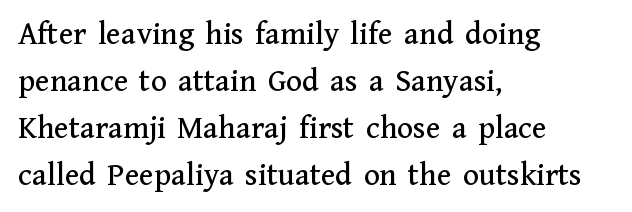
Posture: vertical. Horizontally, the lines are justified to the leading edge only. The block of text has a typical density, with ordinary space between rows. Little horizontal feet cap the strokes, marking this as serif type. Students, note that the glyphs here touch the page at normal intervals. Honestly, there is no underline to notice here at all.
